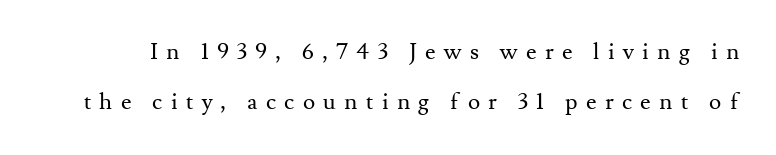
The image shows 23 px text type, upright; set loose line spacing (2.18x), unusually wide letter spacing (+0.36 em), not underlined.
